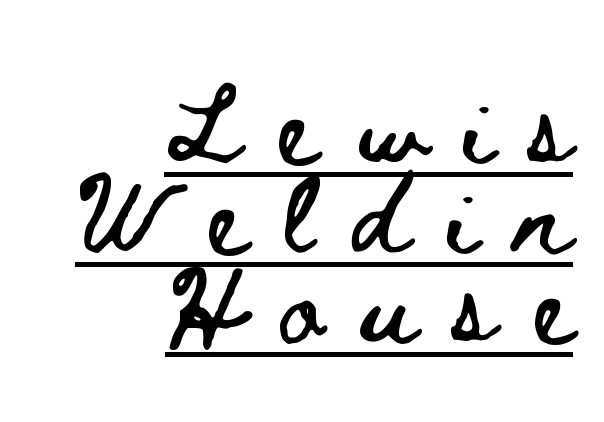
{"width": "wide", "stroke_contrast": "low", "x_height": "small", "monospaced": "no", "underline": "yes", "align": "right", "line_spacing": "tight", "line_spacing_ratio": 1.12, "letter_spacing": "wide", "letter_spacing_em": 0.49, "glyph_px": 80}
